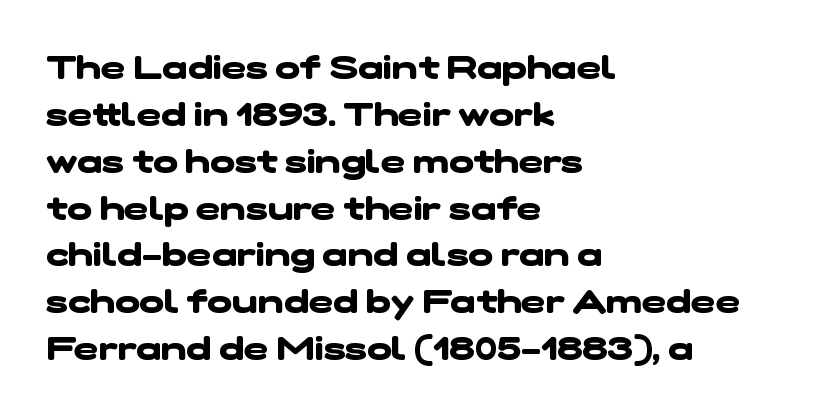
Grotesque or geometric, the face here clearly has no serifs. Short note: letters normally spaced. A classic flush-left, rag-right setting is used for this passage. Glance below the letters and you will spot only blank space. Each letter keeps its own natural width here, so spacing adapts to shape.
